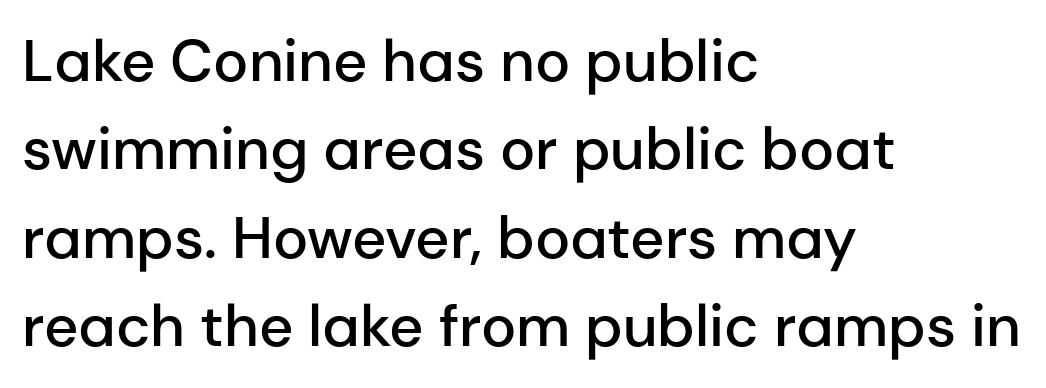
Do the characters align in a grid? No, the font is proportional. Typeset ragged right — the left edge is the straight one. Tracking here is standard; glyphs follow each other at the usual distance. The space beneath each line is pristine and unruled. Firm but not heavy-handed strokes: this text is semibold.
